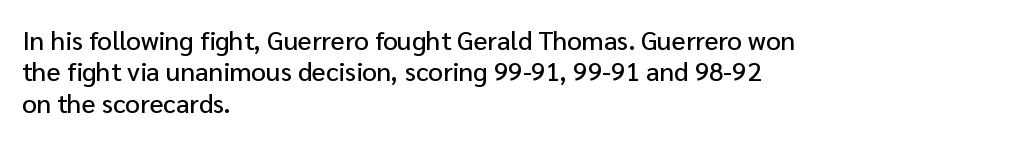
{"italic": "no", "underline": "no", "align": "left", "line_spacing_ratio": 1.21, "letter_spacing": "normal", "letter_spacing_em": 0.0, "glyph_px": 26}
